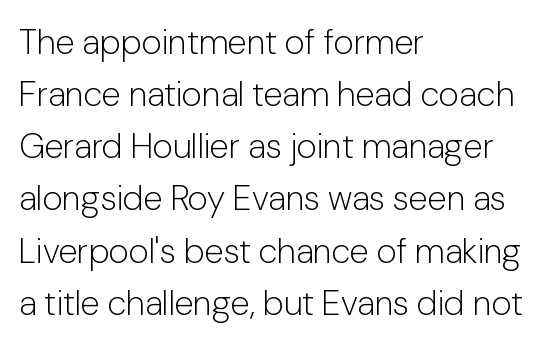
Spacing verdict: proportional, widths tailored to each character. This rendering uses left alignment, leaving the right contour irregular. Vertical strokes here are truly vertical. A quiet, ordinary-to-light weight characterises the typeface. Serif or sans? Sans — the stroke terminals are bare. No extra tracking has been applied to these lines.
